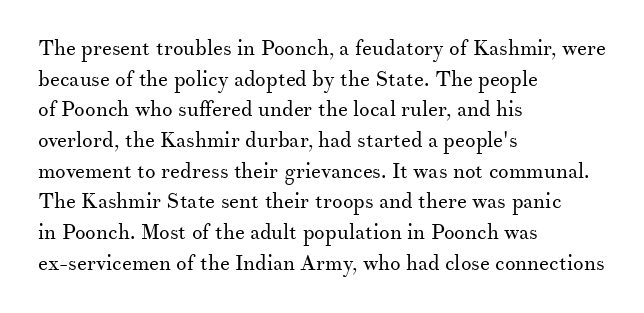
Q: Is the text bold? A: No.
Q: Is the text italic (slanted)? A: No, it is upright.
Q: Is the text underlined? A: No.
Q: How is the paragraph aligned? A: Left-aligned.
Q: Is the spacing between letters normal or unusually wide? A: Normal.
Q: Is the spacing between lines tight, normal or loose? A: Normal.
